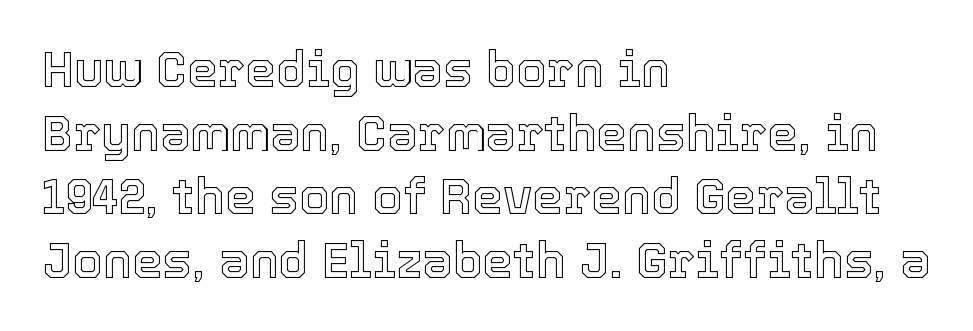
Q: Is the text italic (slanted)? A: No, it is upright.
Q: Is the text underlined? A: No.
Q: How is the paragraph aligned? A: Left-aligned.
Q: Is the spacing between letters normal or unusually wide? A: Normal.
Q: Is the spacing between lines tight, normal or loose? A: Normal.
Q: Width (condensed, normal, or wide)? A: Normal.
Q: x-height? A: Medium.
Q: Monospaced? A: No.
